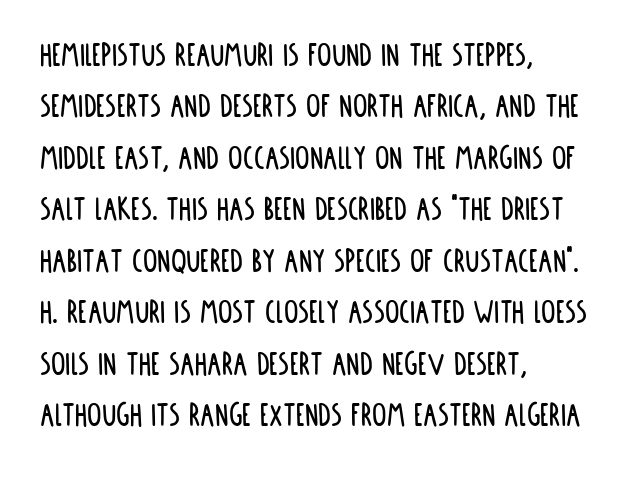
Does extra space separate the letters? No, they use regular spacing. No italicization has been applied; the sample stays upright. You could not count columns in this text — the font is proportionally spaced. The type family on display is of the sans-serif kind. These lines stack with their left ends in a neat column.
